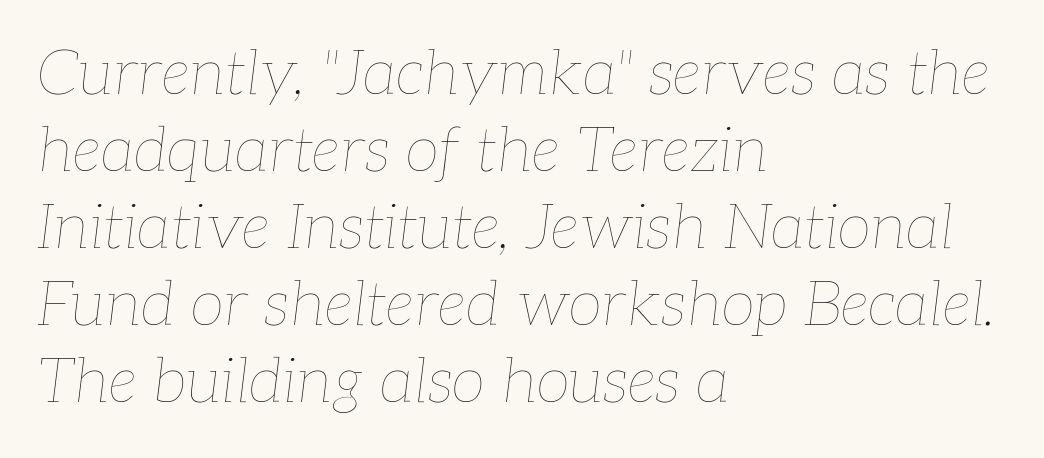
The image shows 62 px thin type, italic (leaning right); set left-aligned, line spacing 1.24x, normal letter spacing, not underlined; low stroke contrast and a medium x-height.
